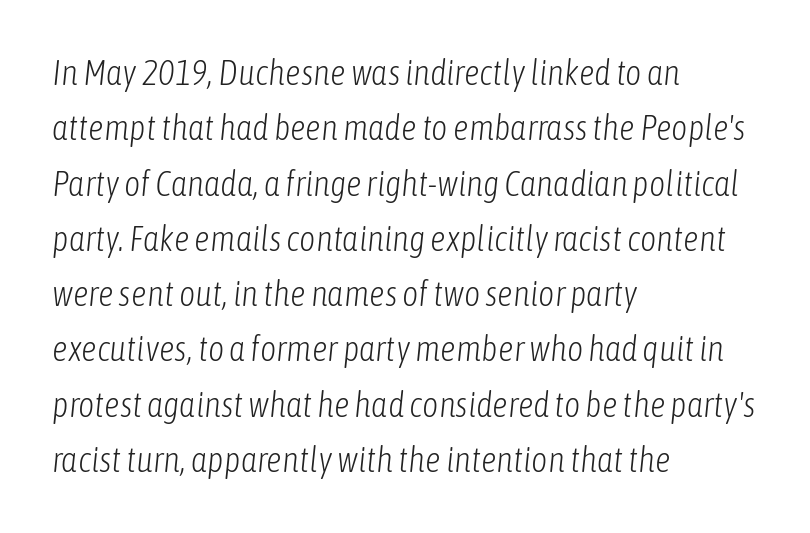
Q: Is the text bold? A: No.
Q: Is the text italic (slanted)? A: Yes, it leans right by about 6 degrees.
Q: Is the text underlined? A: No.
Q: How is the paragraph aligned? A: Left-aligned.
Q: Is the spacing between letters normal or unusually wide? A: Normal.
Q: Is the spacing between lines tight, normal or loose? A: Normal.
Q: Width (condensed, normal, or wide)? A: Condensed.
Q: Stroke contrast? A: Low.
Q: x-height? A: Medium.
Q: Monospaced? A: No.
